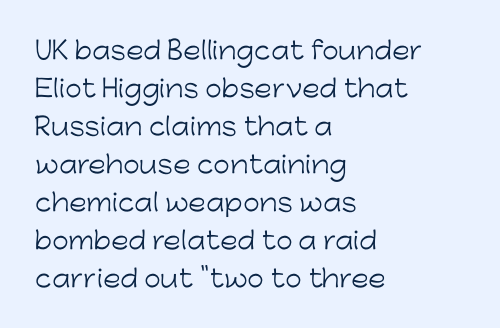
Q: Is the text bold? A: No.
Q: Is the text italic (slanted)? A: No, it is upright.
Q: Is the text underlined? A: No.
Q: How is the paragraph aligned? A: Left-aligned.
Q: Is the spacing between letters normal or unusually wide? A: Normal.
Q: Is the spacing between lines tight, normal or loose? A: Normal.
